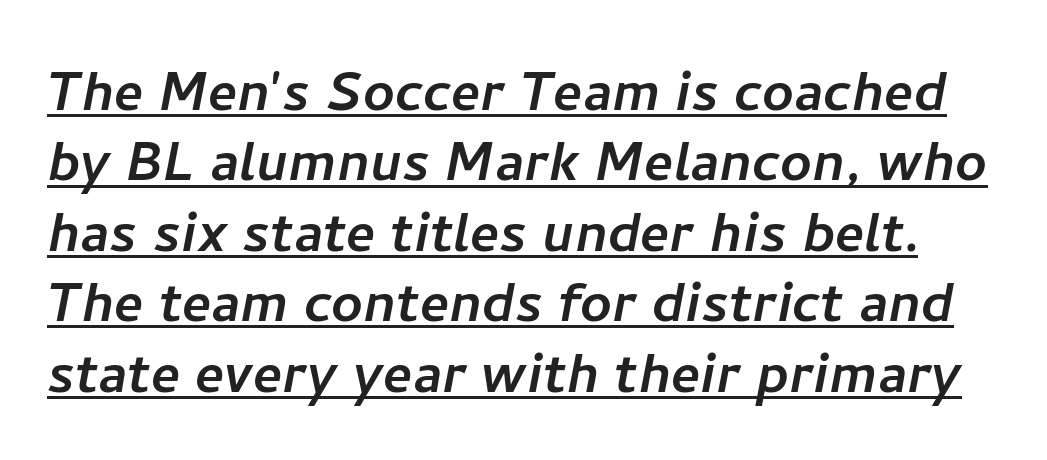
Q: Is the typeface a serif or a sans-serif typeface? A: Sans-serif.
Q: Is the text underlined? A: Yes.
Q: Is the spacing between letters normal or unusually wide? A: Normal.
Q: Is the spacing between lines tight, normal or loose? A: Tight.
Q: Width (condensed, normal, or wide)? A: Normal.
Q: Stroke contrast? A: Low.
Q: x-height? A: Medium.
Q: Monospaced? A: No.
